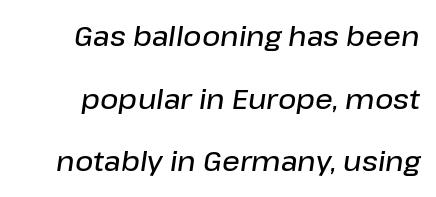
The image shows 28 px semibold type, italic (leaning right); set loose line spacing (2.24x), normal letter spacing, not underlined; low stroke contrast and a medium x-height.
